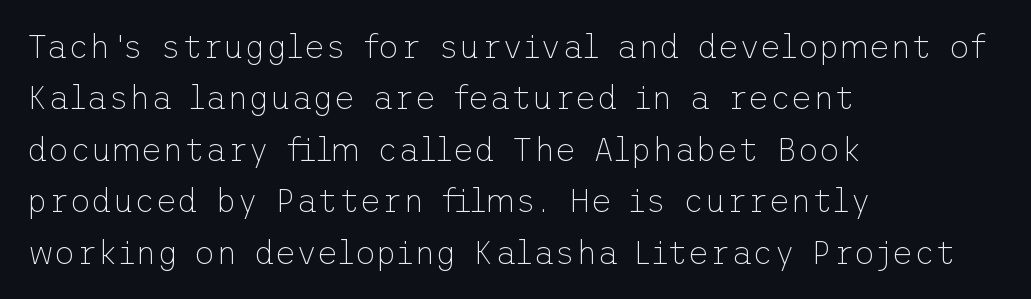
The string is rendered with underlining switched off. Default kerning and tracking; the words read as compact shapes. A sans-serif font was chosen for this passage. The specimen reads as upright at a glance. The vertical gap from one line to the next is medium. Weight: regular or lighter.
